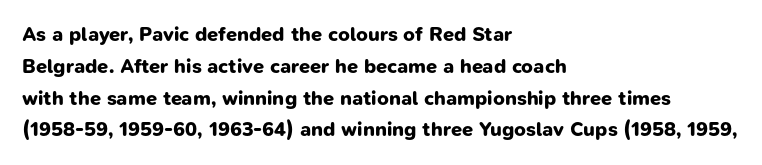
Q: Is the text bold? A: Yes.
Q: Is the text underlined? A: No.
Q: How is the paragraph aligned? A: Left-aligned.
Q: Is the spacing between letters normal or unusually wide? A: Normal.
Q: Is the spacing between lines tight, normal or loose? A: Normal.
